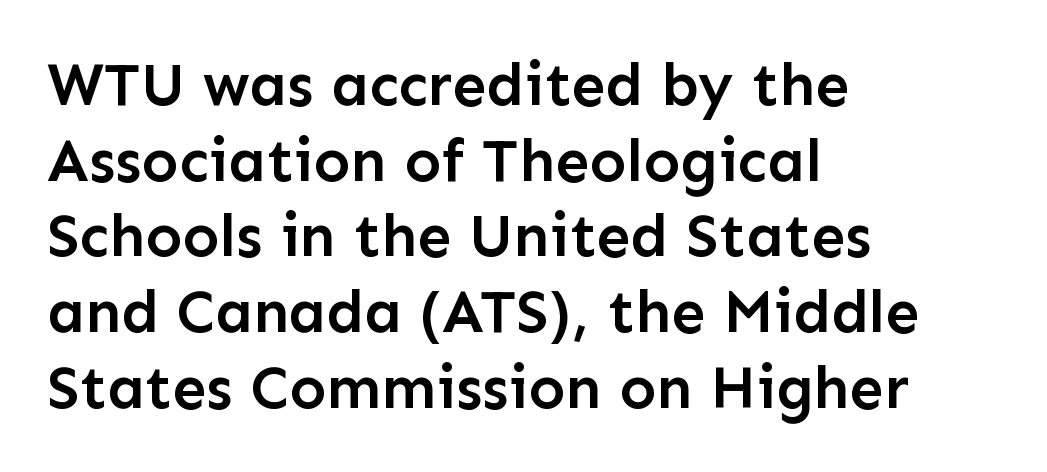
Firm but not heavy-handed strokes: this text is semibold. Compared with a centered layout, this one pins lines to the left instead. Spacing verdict: proportional, widths tailored to each character. No extra tracking has been applied to these lines. The axis of the letterforms is exactly vertical. Check under the words: just untouched page.
